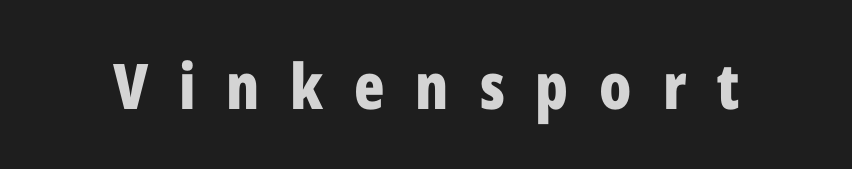
{"serif": "no", "italic": "no", "bold": "yes", "weight": "bold", "width": "condensed", "stroke_contrast": "low", "x_height": "medium", "monospaced": "no", "underline": "no", "letter_spacing": "wide", "letter_spacing_em": 0.49, "glyph_px": 63}
